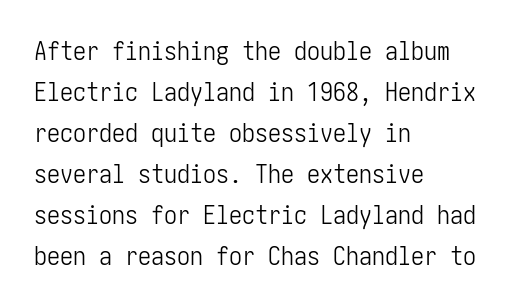
The image shows 26 px text type, upright; set left-aligned, normal line spacing (1.58x), normal letter spacing, not underlined.
